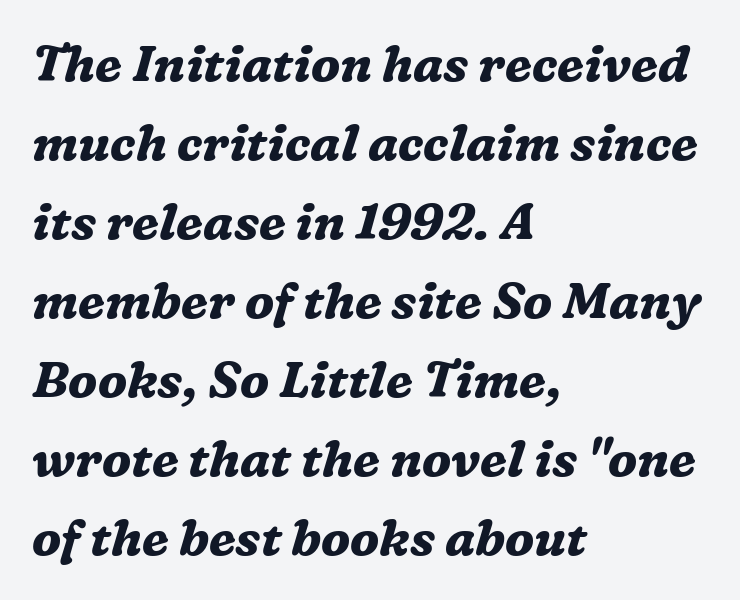
The image shows 50 px bold serif type, italic (leaning right); set left-aligned, normal line spacing (1.58x), normal letter spacing, not underlined; medium stroke contrast and a medium x-height.
